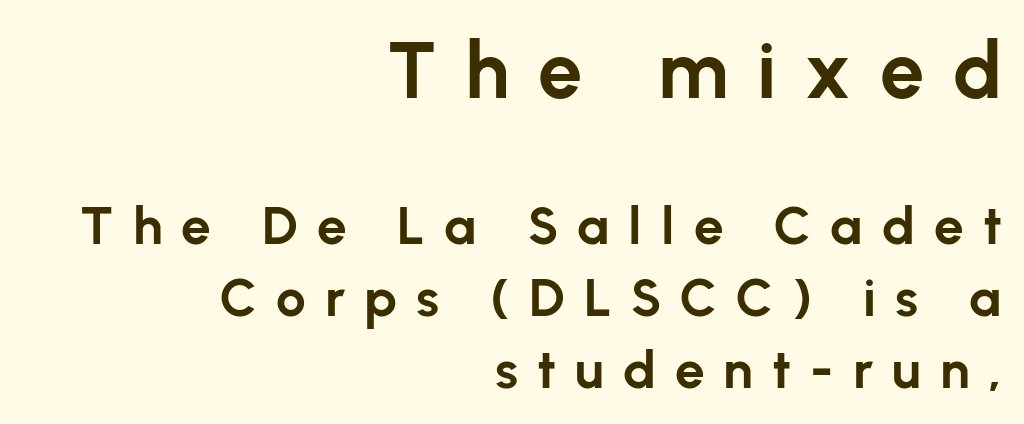
The image shows 79 px bold sans-serif type, upright; set right-aligned, normal line spacing (1.36x), unusually wide letter spacing (+0.36 em), not underlined; the first (top) block is 1.49x larger; low stroke contrast and a medium x-height.
